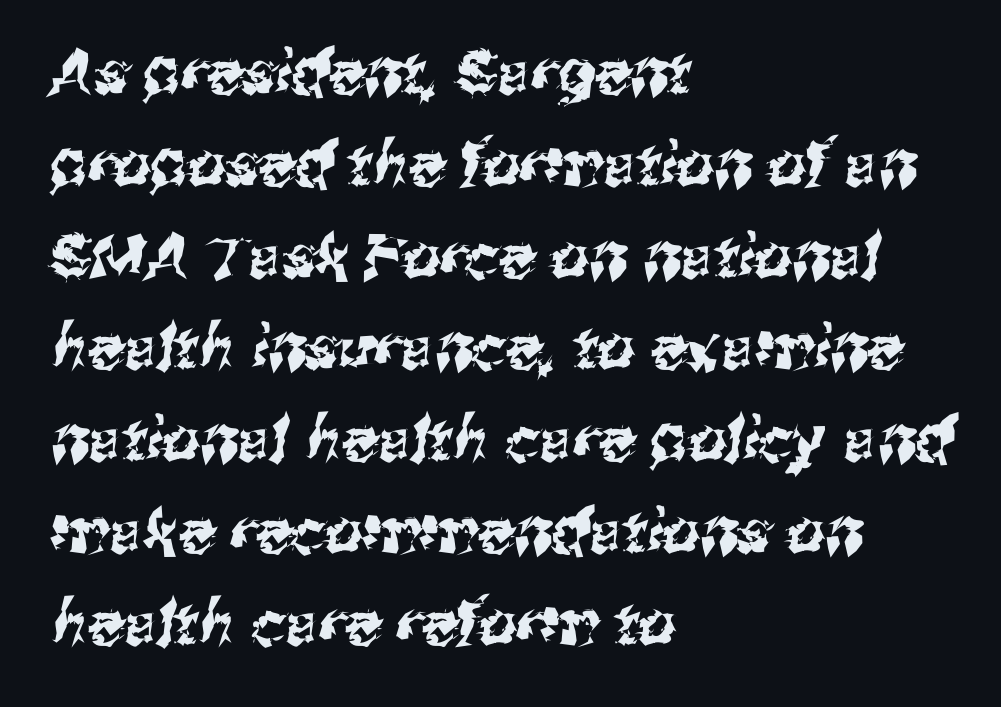
Only glyphs here, with clear space below each row. If you measured baseline to baseline, you'd find a middling distance. Each letter keeps its own natural width here, so spacing adapts to shape. Short note: letters normally spaced.
